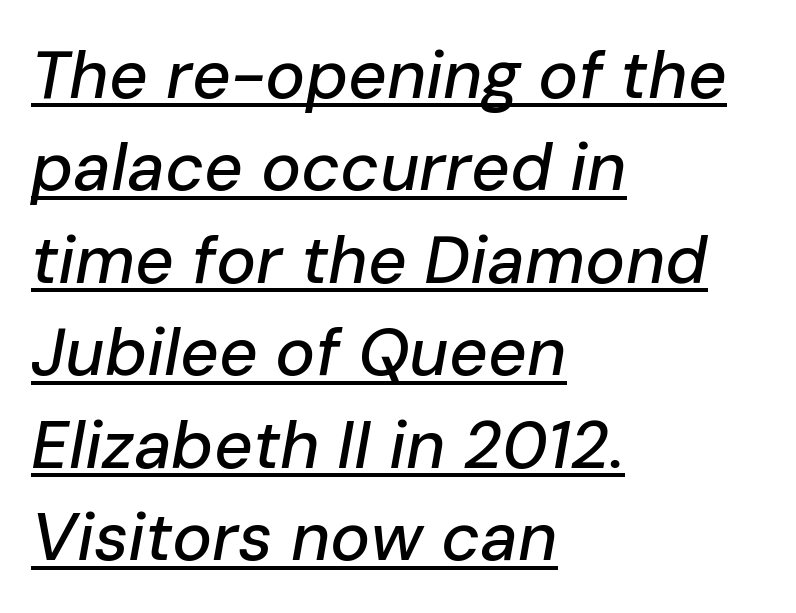
Q: Is the text italic (slanted)? A: Yes, it leans right by about 10 degrees.
Q: Is the text underlined? A: Yes.
Q: How is the paragraph aligned? A: Left-aligned.
Q: Is the spacing between letters normal or unusually wide? A: Normal.
Q: Is the spacing between lines tight, normal or loose? A: Normal.
Q: Width (condensed, normal, or wide)? A: Normal.
Q: Stroke contrast? A: Low.
Q: x-height? A: Medium.
Q: Monospaced? A: No.
